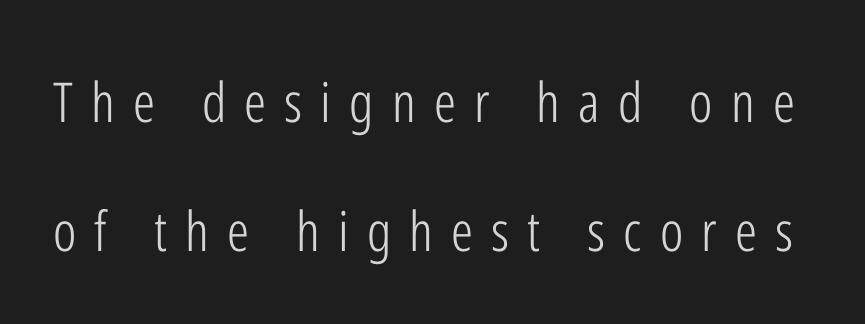
The image shows 55 px light, condensed sans-serif type, upright; set loose line spacing (2.34x), unusually wide letter spacing (+0.33 em), not underlined; low stroke contrast and a medium x-height.
